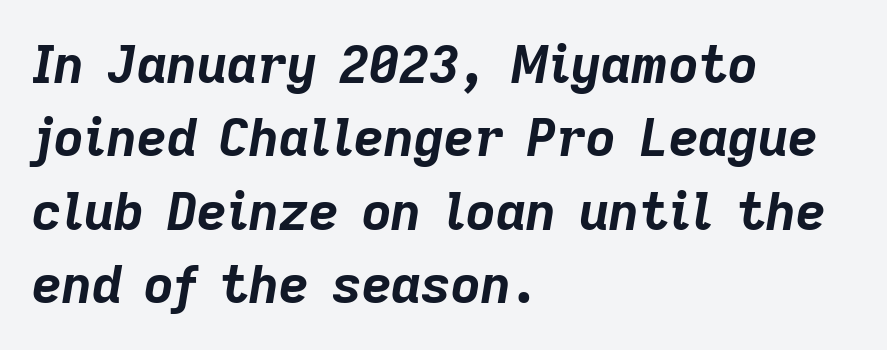
The ragged edge is on the right, which tells us the setting is flush left. Each word holds together tightly as a unit, with standard inter-letter gaps. In terms of leading, this rendering sits right in the middle. Its strokes are broad and dark, the hallmark of bold type. Tall strokes in this sample are angled rather than plumb. Lines of text with bare space underneath.
